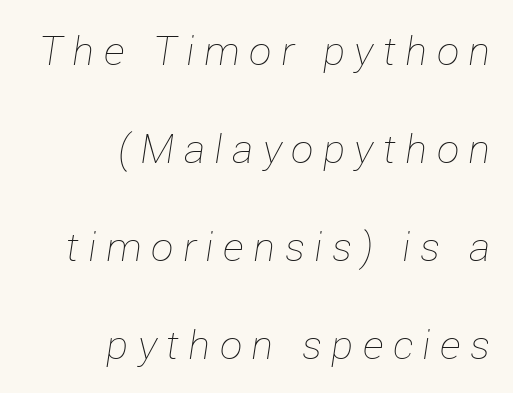
The rendering uses a large line-height, opening up the rows. Short note: letters widely spaced. Do the characters align in a grid? No, the font is proportional. The rendering applies a slant to the glyphs. Line ends are locked; line starts wander. Nothing heavy about these letters — not bold at all.
